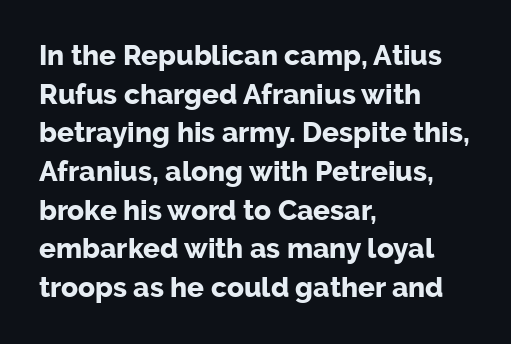
The image shows 28 px bold sans-serif type, upright; set left-aligned, normal line spacing (1.38x), normal letter spacing, not underlined; low stroke contrast and a medium x-height.
